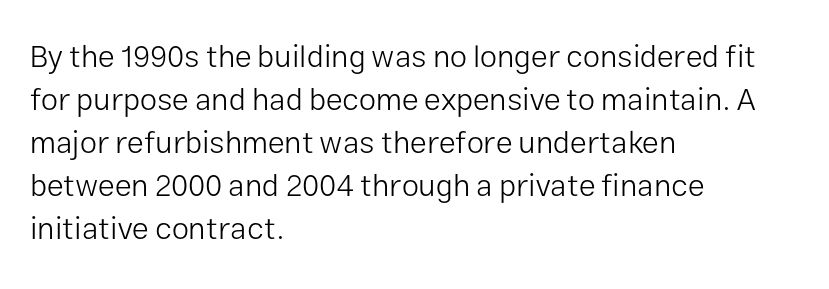
The passage is arranged the way most books set body copy — flush left. The typography opts for an upright posture over an oblique one. The letters look calm and open, with moderate or lighter stems. The specimen omits any rule beneath the text block's lines. These lines are composed in type without serifs. How are the letters spaced? Ordinarily, with no added tracking.
